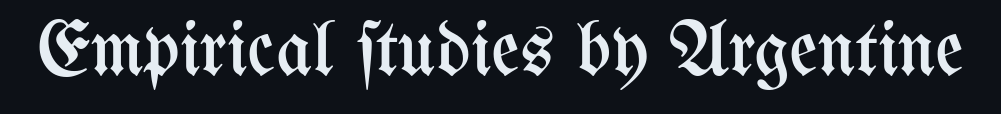
Q: Is the text bold? A: No.
Q: Is the text italic (slanted)? A: No, it is upright.
Q: Is the text underlined? A: No.
Q: Is the spacing between letters normal or unusually wide? A: Normal.
Q: Width (condensed, normal, or wide)? A: Condensed.
Q: Stroke contrast? A: Medium.
Q: x-height? A: Medium.
Q: Monospaced? A: No.
